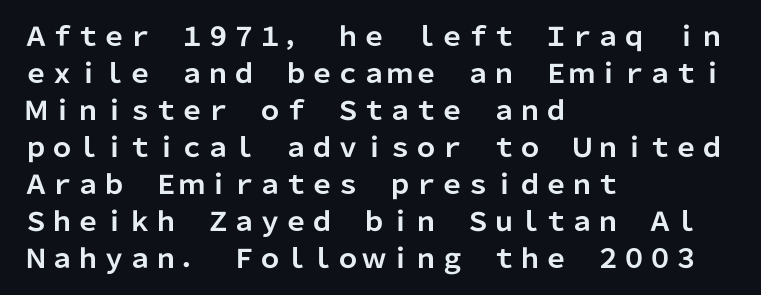
These words are printed bold, with thick strokes throughout. Between one letter and the next there's only the usual sliver of space. The letters stand straight up with perfectly vertical stems. The rendering anchors every line to the left-hand side. The leading is moderate, giving the passage an even texture.
